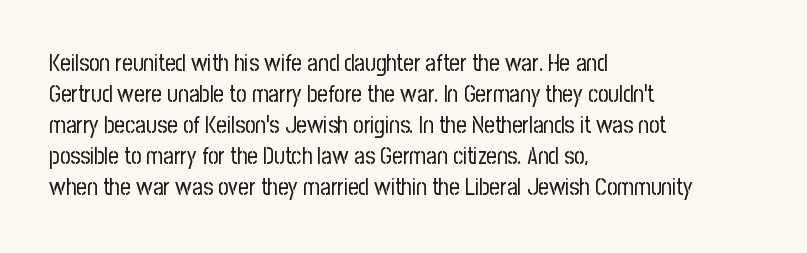
{"italic": "no", "bold": "no", "underline": "no", "align": "left", "line_spacing": "normal", "line_spacing_ratio": 1.35, "letter_spacing": "normal", "letter_spacing_em": 0.0, "glyph_px": 23}
